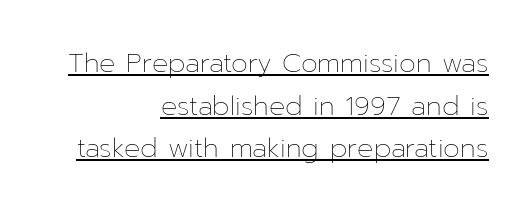
Typeset ragged left — the right edge is the straight one. Leading: standard. Nope, not italic — everything's standing straight. The lettering is marked with a stroke running underneath it. No extra tracking has been applied to these lines. Think standard paragraph weight, or any step lighter than that.
